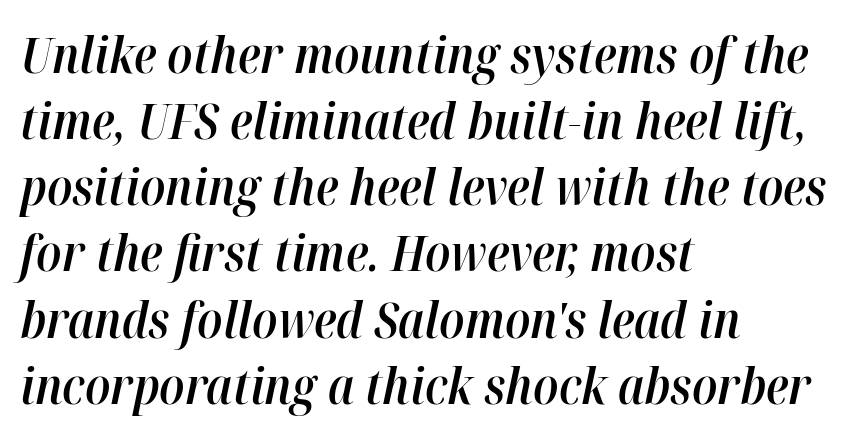
The image shows 49 px semibold type, italic (leaning right); set left-aligned, normal line spacing (1.35x), normal letter spacing, not underlined; high stroke contrast and a medium x-height.
